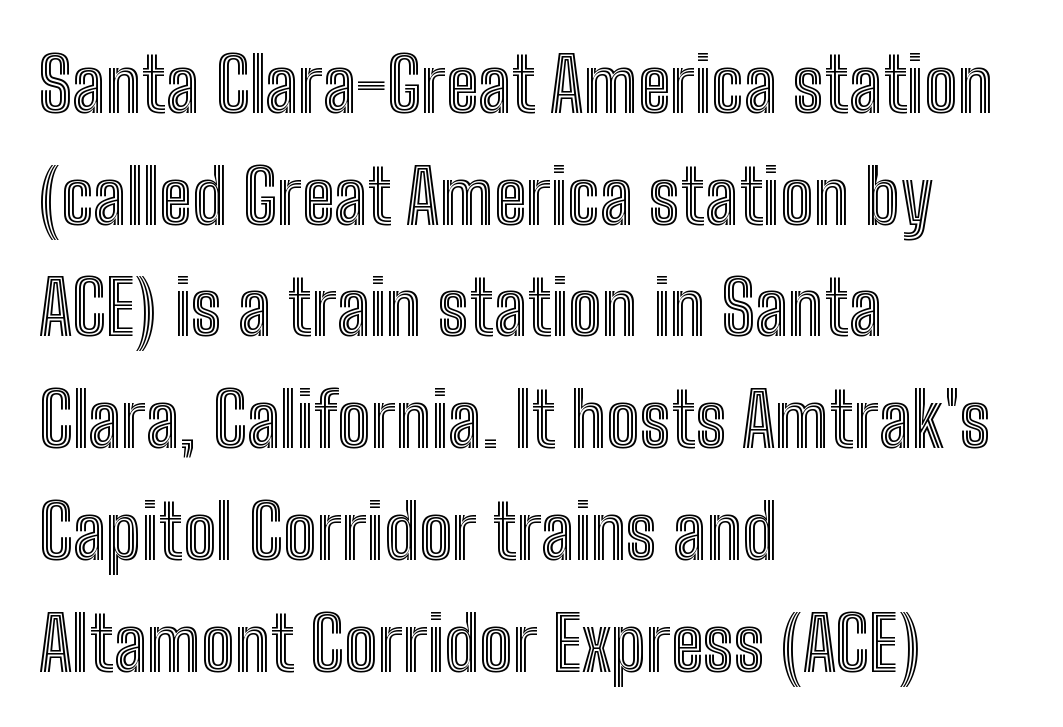
Q: Is the text italic (slanted)? A: No, it is upright.
Q: Is the text underlined? A: No.
Q: How is the paragraph aligned? A: Left-aligned.
Q: Is the spacing between letters normal or unusually wide? A: Normal.
Q: Is the spacing between lines tight, normal or loose? A: Normal.
Q: Width (condensed, normal, or wide)? A: Condensed.
Q: x-height? A: Medium.
Q: Monospaced? A: No.
